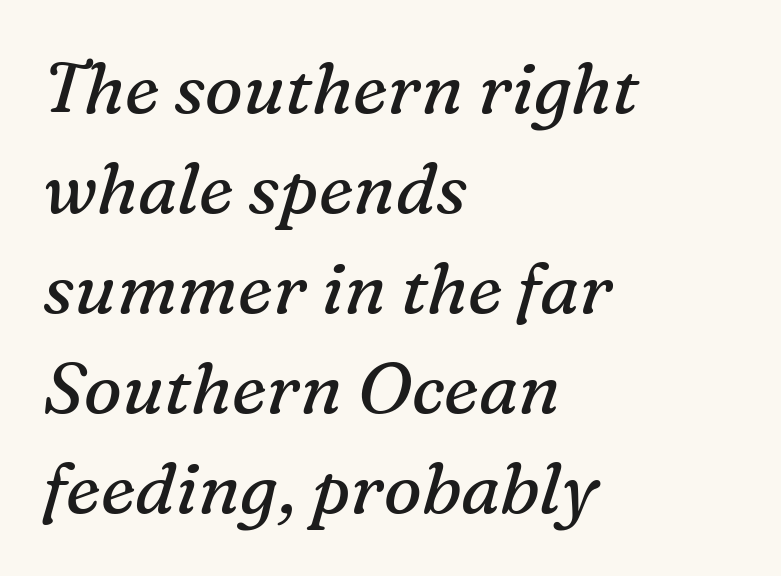
Spacing verdict: proportional, widths tailored to each character. These lines are composed in type with serifs. Is the stroke heavy? The answer is a plain regular-or-lighter. Quick note: interline space is typical. This sample uses plain, unmodified letter spacing.
